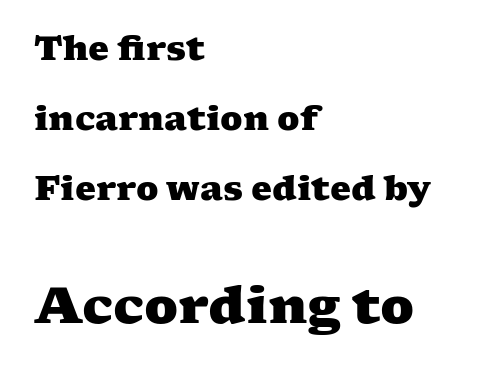
Q: Is the text bold? A: Yes.
Q: Is the typeface a serif or a sans-serif typeface? A: Serif.
Q: Is the text underlined? A: No.
Q: How is the paragraph aligned? A: Left-aligned.
Q: Is the spacing between letters normal or unusually wide? A: Normal.
Q: Is the spacing between lines tight, normal or loose? A: Loose.
Q: Which block of text is set in a larger size, the first (top) or the second (bottom)? A: The second (bottom) one.
Q: Width (condensed, normal, or wide)? A: Wide.
Q: Stroke contrast? A: Medium.
Q: x-height? A: Medium.
Q: Monospaced? A: No.
